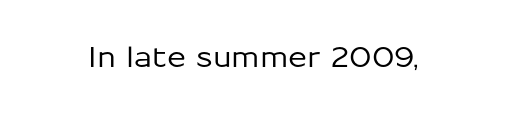
{"serif": "no", "italic": "no", "width": "normal", "stroke_contrast": "low", "x_height": "medium", "monospaced": "no", "underline": "no", "letter_spacing": "normal", "letter_spacing_em": 0.0, "glyph_px": 28}
